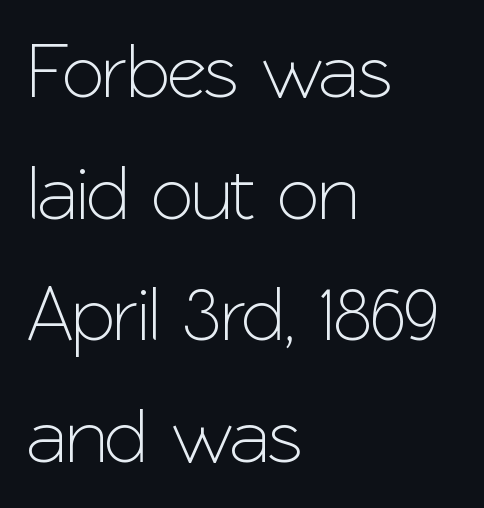
These lines were composed using upright roman letters. Proportional: the letters do not fall into vertical columns. Vertical spacing — default. Left-aligned paragraph, ragged on the right. The glyphs in this specimen are sans serif.
